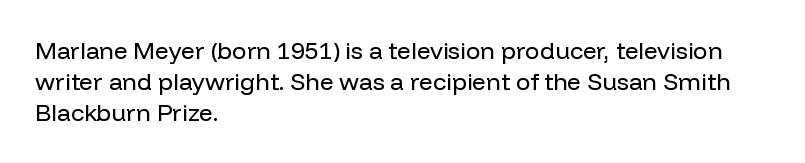
The image shows 24 px text type, upright; set left-aligned, normal line spacing (1.3x), normal letter spacing, not underlined.
